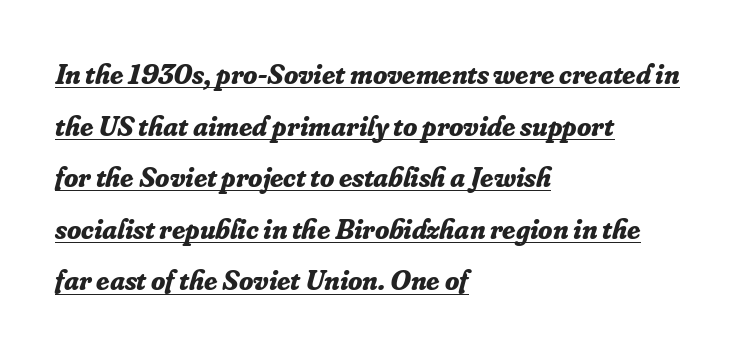
The image shows 29 px bold serif type, italic (leaning right); set left-aligned, line spacing 1.78x, normal letter spacing, underlined; low stroke contrast and a small x-height.
